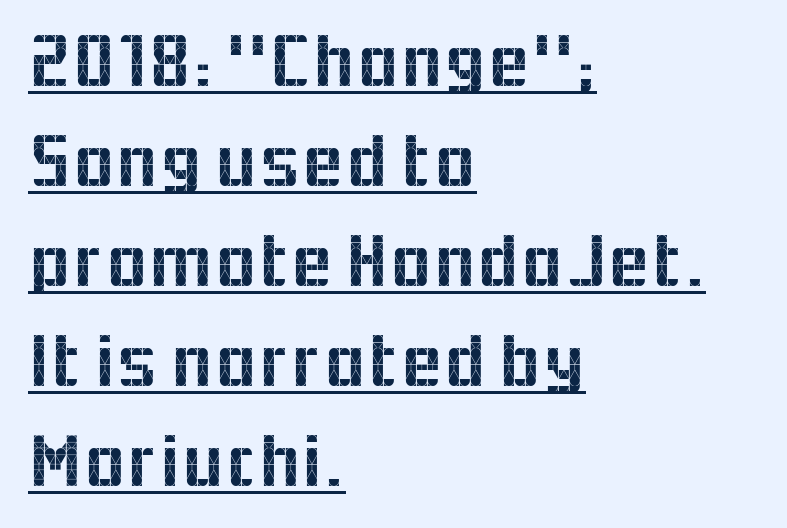
{"serif": "no", "italic": "no", "width": "normal", "x_height": "medium", "monospaced": "no", "underline": "yes", "align": "left", "line_spacing": "normal", "line_spacing_ratio": 1.3, "letter_spacing": "normal", "letter_spacing_em": 0.0, "glyph_px": 77}
